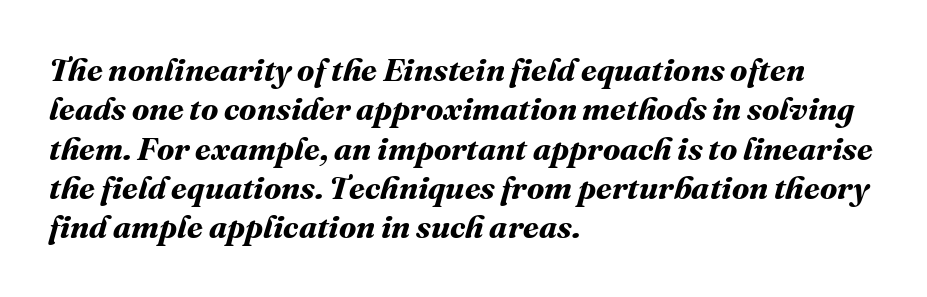
The image shows 32 px bold type; set left-aligned, line spacing 1.23x, normal letter spacing, not underlined; medium stroke contrast and a medium x-height.
